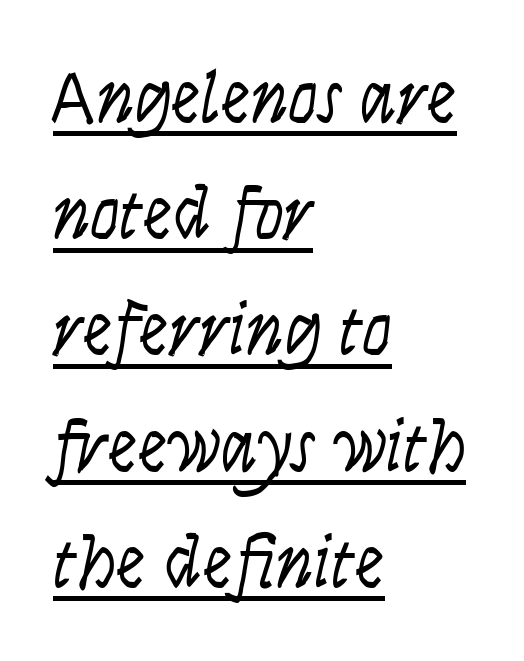
Typeset ragged right — the left edge is the straight one. Italic: yes, the glyphs are oblique. Students, observe: this is what conventionally led text looks like. A rule runs beneath these lines of type. Bold? No — there's no thickening of the strokes. The face used here is proportionally spaced, like ordinary book or web type.
